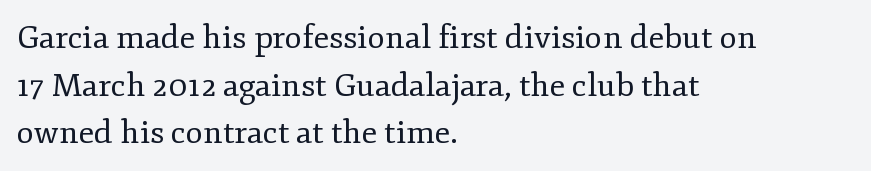
{"serif": "yes", "italic": "no", "bold": "no", "weight": "regular", "width": "normal", "stroke_contrast": "low", "x_height": "small", "monospaced": "no", "underline": "no", "align": "left", "line_spacing": "normal", "line_spacing_ratio": 1.49, "letter_spacing": "normal", "letter_spacing_em": 0.0, "glyph_px": 32}
